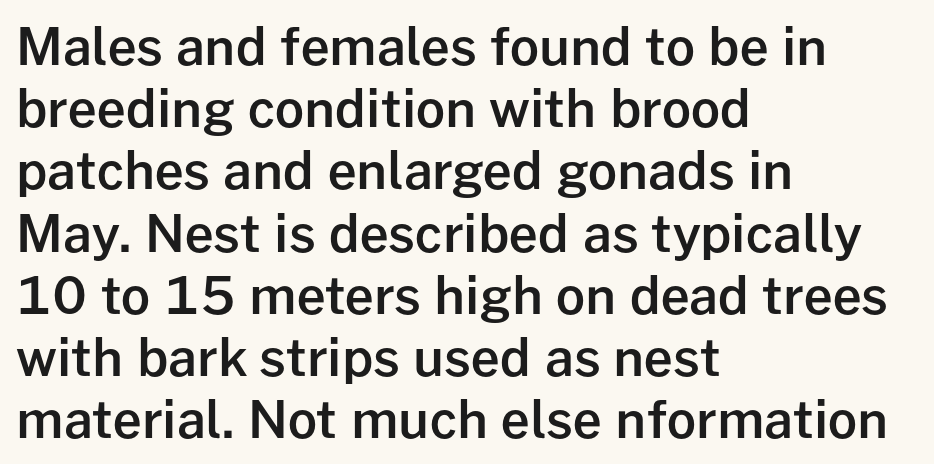
Q: Is the text bold? A: Semi-bold.
Q: Is the text italic (slanted)? A: No, it is upright.
Q: Is the typeface a serif or a sans-serif typeface? A: Sans-serif.
Q: Is the text underlined? A: No.
Q: How is the paragraph aligned? A: Left-aligned.
Q: Is the spacing between letters normal or unusually wide? A: Normal.
Q: Width (condensed, normal, or wide)? A: Normal.
Q: Stroke contrast? A: Low.
Q: x-height? A: Medium.
Q: Monospaced? A: No.
